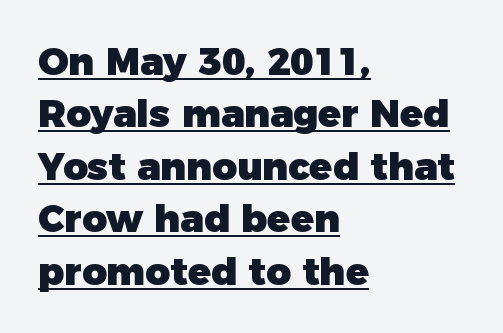
Q: Is the text bold? A: Yes.
Q: Is the text italic (slanted)? A: No, it is upright.
Q: Is the typeface a serif or a sans-serif typeface? A: Sans-serif.
Q: Is the text underlined? A: Yes.
Q: How is the paragraph aligned? A: Left-aligned.
Q: Is the spacing between letters normal or unusually wide? A: Normal.
Q: Is the spacing between lines tight, normal or loose? A: Normal.
Q: Width (condensed, normal, or wide)? A: Normal.
Q: Stroke contrast? A: Low.
Q: x-height? A: Medium.
Q: Monospaced? A: No.
